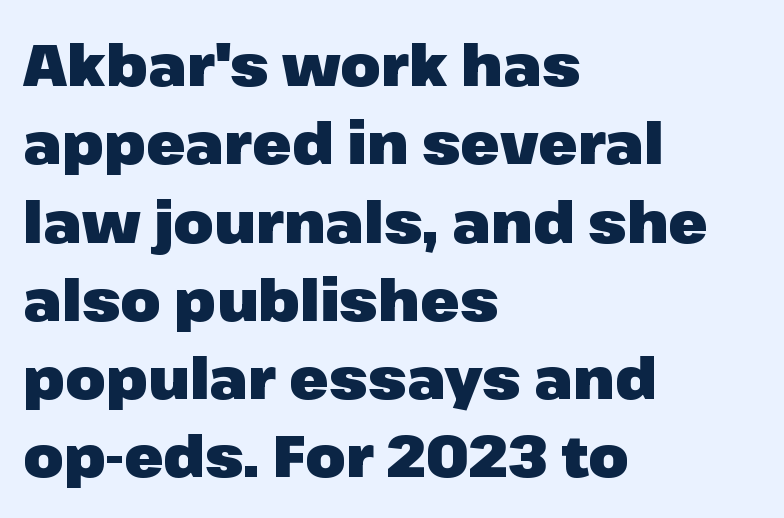
The image shows 58 px heavy sans-serif type, upright; set left-aligned, normal line spacing (1.35x), normal letter spacing, not underlined; low stroke contrast and a medium x-height.
